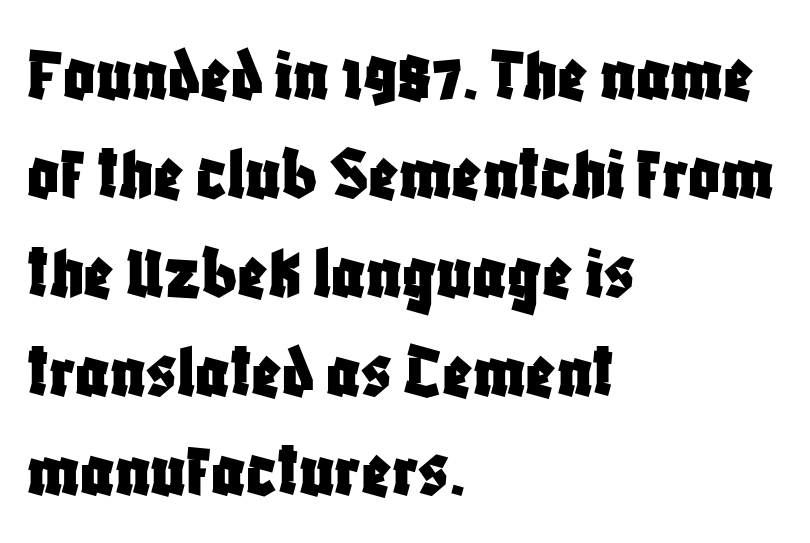
Q: Is the text italic (slanted)? A: No, it is upright.
Q: Is the typeface a serif or a sans-serif typeface? A: Sans-serif.
Q: Is the text underlined? A: No.
Q: How is the paragraph aligned? A: Left-aligned.
Q: Is the spacing between letters normal or unusually wide? A: Normal.
Q: Is the spacing between lines tight, normal or loose? A: Normal.
Q: Width (condensed, normal, or wide)? A: Condensed.
Q: Stroke contrast? A: Low.
Q: x-height? A: Large.
Q: Monospaced? A: No.
